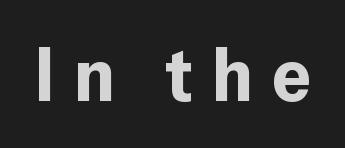
{"serif": "no", "italic": "no", "bold": "yes", "weight": "bold", "width": "normal", "stroke_contrast": "low", "x_height": "medium", "monospaced": "no", "underline": "no", "letter_spacing": "wide", "letter_spacing_em": 0.26, "glyph_px": 75}
